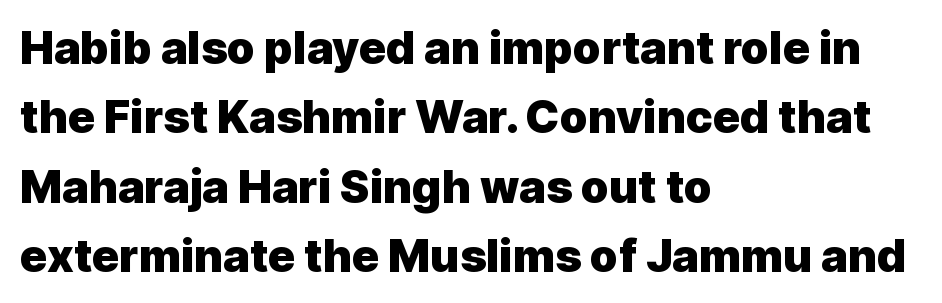
{"serif": "no", "italic": "no", "bold": "yes", "weight": "heavy", "width": "normal", "x_height": "medium", "monospaced": "no", "underline": "no", "align": "left", "line_spacing": "normal", "line_spacing_ratio": 1.54, "letter_spacing": "normal", "letter_spacing_em": 0.0, "glyph_px": 45}
